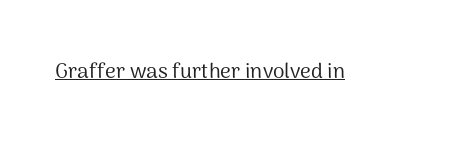
The image shows 21 px text type, upright; set normal letter spacing, underlined.
